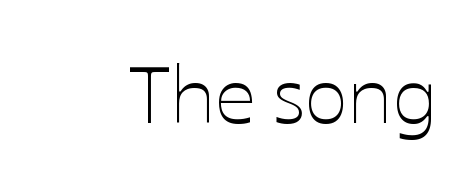
Q: Is the text bold? A: No.
Q: Is the text italic (slanted)? A: No, it is upright.
Q: Is the text underlined? A: No.
Q: Is the spacing between letters normal or unusually wide? A: Normal.
Q: Width (condensed, normal, or wide)? A: Normal.
Q: Stroke contrast? A: Low.
Q: x-height? A: Medium.
Q: Monospaced? A: No.
